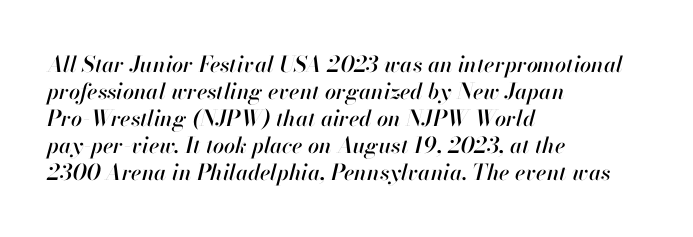
The image shows 22 px text type, italic (leaning right); set left-aligned, line spacing 1.23x, normal letter spacing, not underlined.
